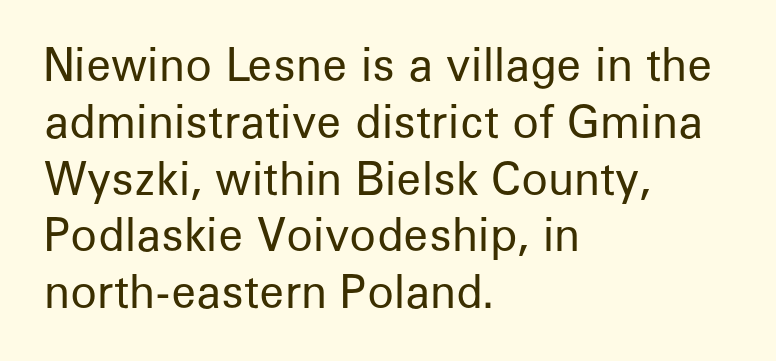
The weight tops out at a normal text grade. A clean baseline with only descenders dipping below it. Varying glyph widths throughout — classic text-font behaviour. The ragged edge is on the right, which tells us the setting is flush left.
